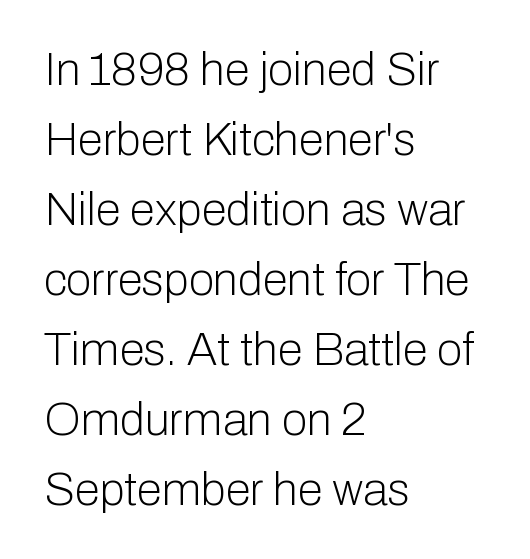
{"serif": "no", "italic": "no", "bold": "no", "weight": "light", "width": "normal", "stroke_contrast": "low", "x_height": "medium", "monospaced": "no", "underline": "no", "align": "left", "line_spacing": "normal", "line_spacing_ratio": 1.52, "letter_spacing": "normal", "letter_spacing_em": 0.0, "glyph_px": 46}
